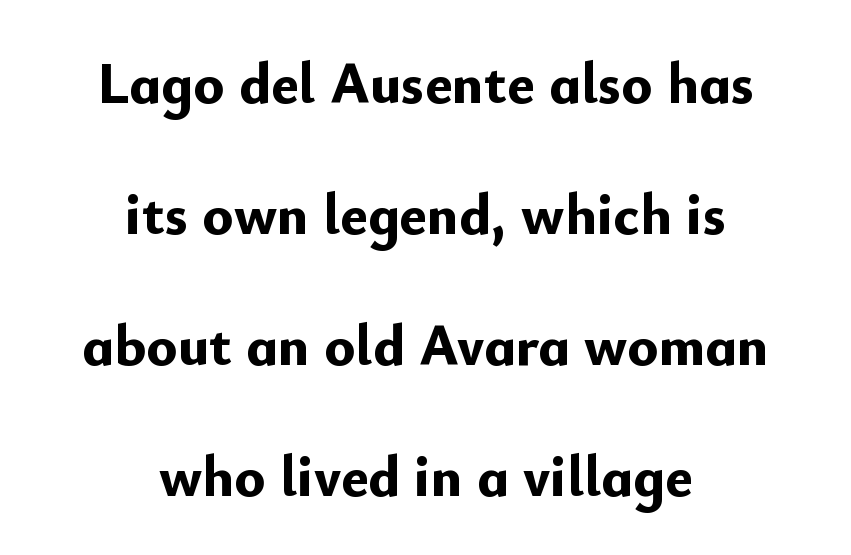
The image shows 58 px bold sans-serif type, upright; set centered, loose line spacing (2.26x), normal letter spacing, not underlined; low stroke contrast and a small x-height.
